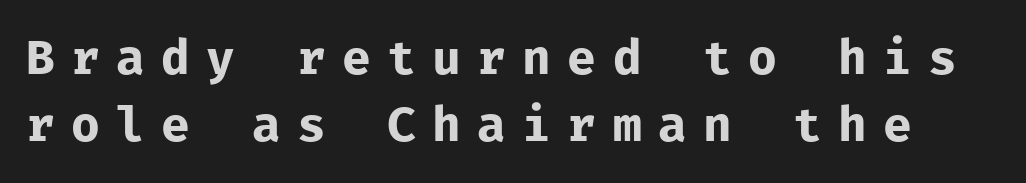
The rendering uses typewriter-style spacing with identical character cells. This sample uses an upright cut, with every glyph sitting square on the baseline. Does extra space separate the letters? Yes, quite a lot of it. This block has exactly the height ordinary leading produces. Each letter's strokes conclude bluntly, with no projecting serifs. A light-to-regular cut is what we see here.
